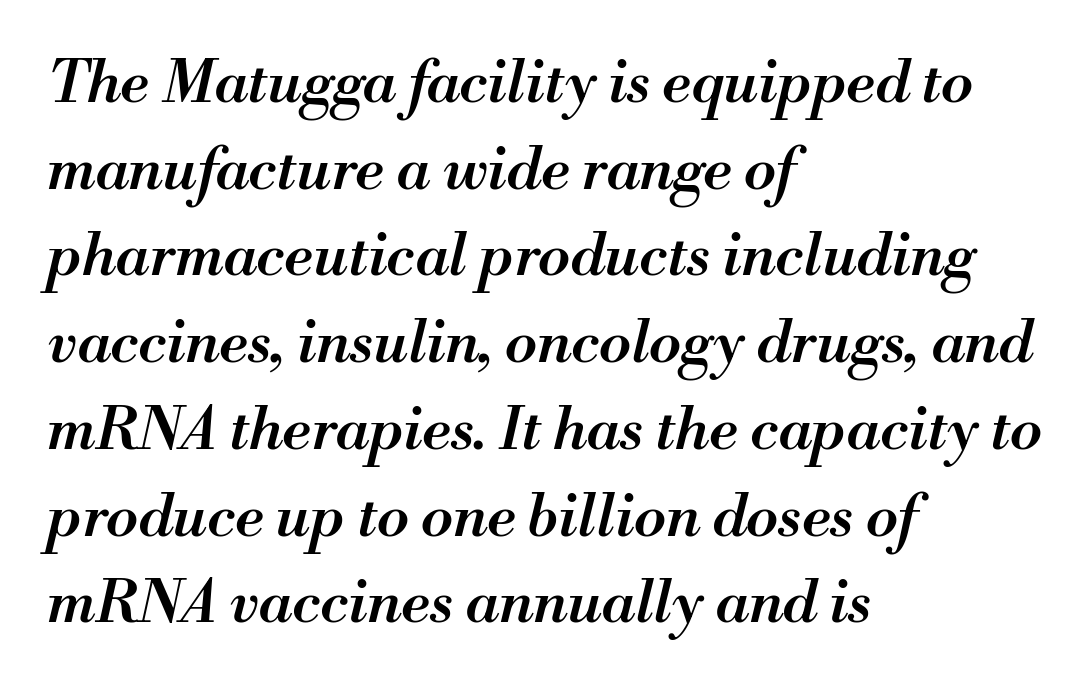
Reading down the block, your eye returns to a fixed left position each line. Check the space under the baseline: it is left empty. In terms of weight, the rendering is demibold, just under bold. Looking at the ascenders, they clearly lean.
